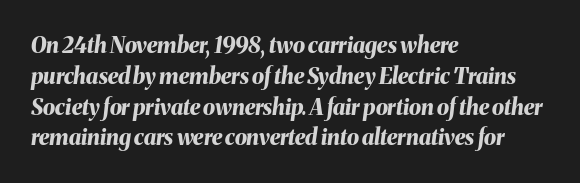
{"italic": "yes", "lean": "right", "slant_degrees": 8, "bold": "yes", "underline": "no", "align": "left", "line_spacing": "normal", "line_spacing_ratio": 1.4, "letter_spacing": "normal", "letter_spacing_em": 0.0, "glyph_px": 22}
